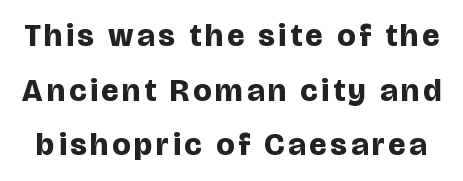
The specimen omits any rule beneath the text block's lines. Letterform terminals end flat and unadorned throughout the passage. Typesetter's note: full bold, strokes at maximum text heaviness. These lines are rendered in a variable-pitch font.
